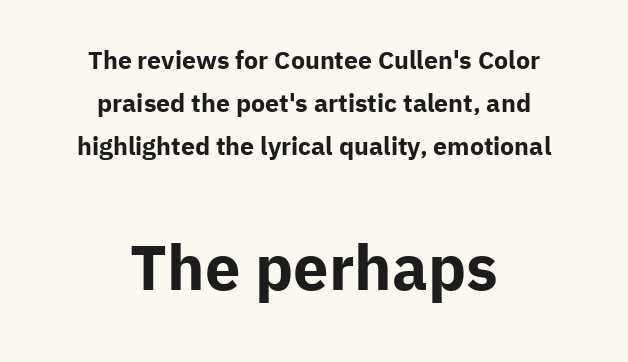
Q: Is the text bold? A: Yes.
Q: Is the text italic (slanted)? A: No, it is upright.
Q: Is the typeface a serif or a sans-serif typeface? A: Sans-serif.
Q: Is the text underlined? A: No.
Q: How is the paragraph aligned? A: Centered.
Q: Is the spacing between letters normal or unusually wide? A: Normal.
Q: Which block of text is set in a larger size, the first (top) or the second (bottom)? A: The second (bottom) one.
Q: Width (condensed, normal, or wide)? A: Normal.
Q: Stroke contrast? A: Low.
Q: x-height? A: Medium.
Q: Monospaced? A: No.
